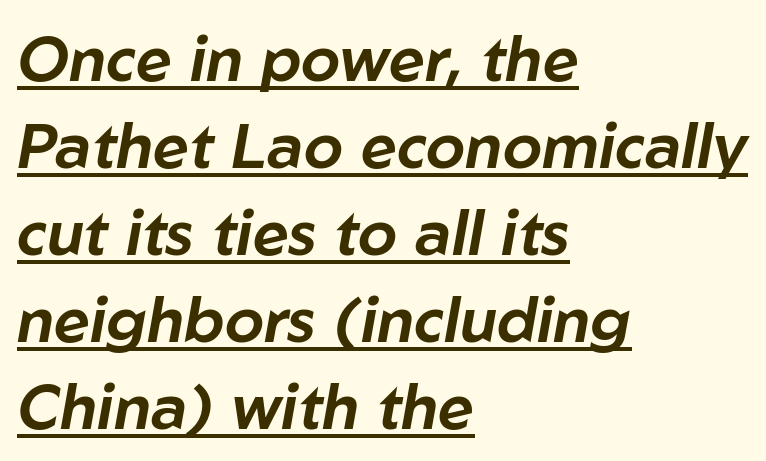
The image shows 63 px text type, italic (leaning right); set left-aligned, normal line spacing (1.38x), normal letter spacing, underlined; low stroke contrast and a medium x-height.
